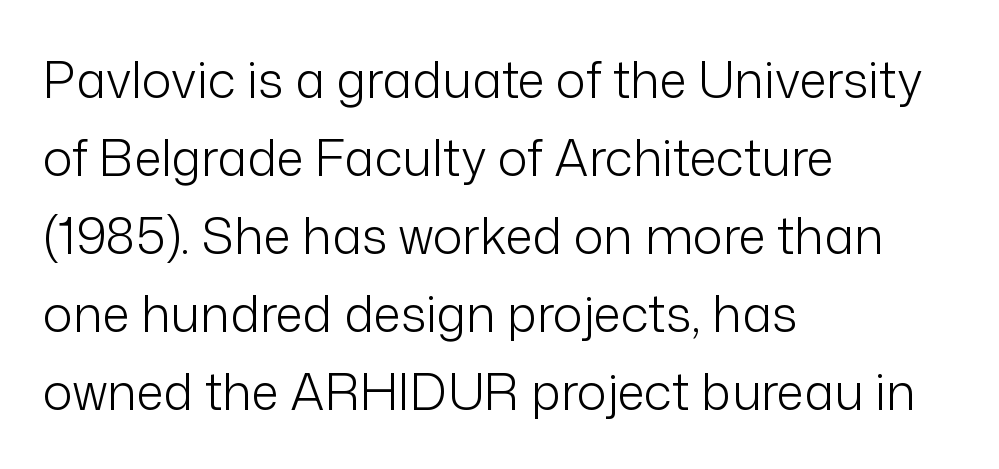
{"serif": "no", "italic": "no", "bold": "no", "weight": "light", "width": "normal", "stroke_contrast": "low", "x_height": "medium", "monospaced": "no", "underline": "no", "align": "left", "line_spacing": "normal", "line_spacing_ratio": 1.56, "letter_spacing": "normal", "letter_spacing_em": 0.0, "glyph_px": 50}
